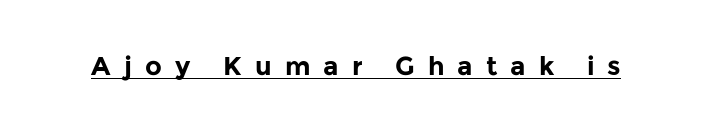
The image shows 26 px bold type, upright; set unusually wide letter spacing (+0.5 em), underlined.
